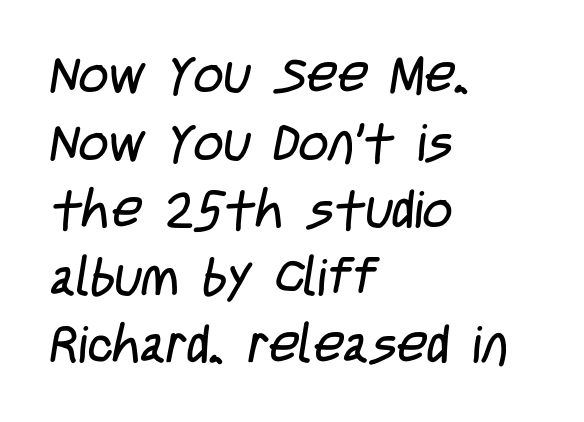
Alignment: flush left. You could not count columns in this text — the font is proportionally spaced. Students, note that the glyphs here touch the page at normal intervals. Heft: none added — not bold. Type without underlining.
